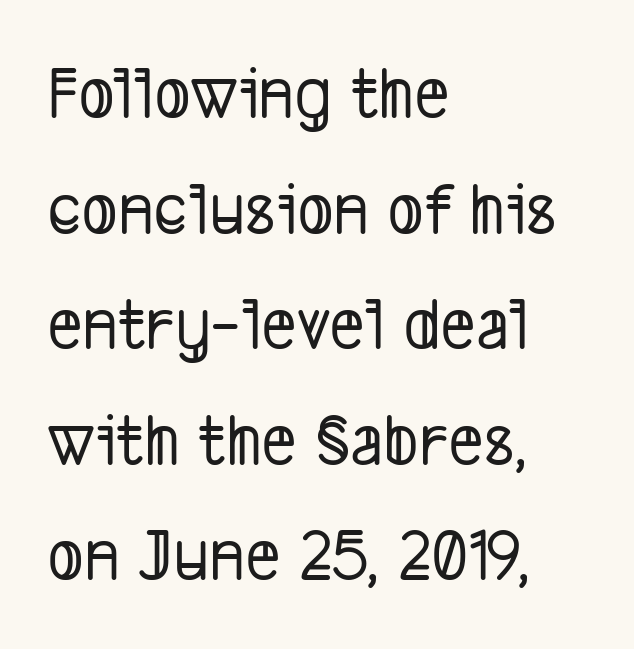
Here the designer chose a conventional face with non-uniform glyph widths. The rag falls on the right side of this text block. Only glyphs here, with clear space below each row. Caption: standard tracking, unaltered. The line-height multiplier appears to be the usual default.
